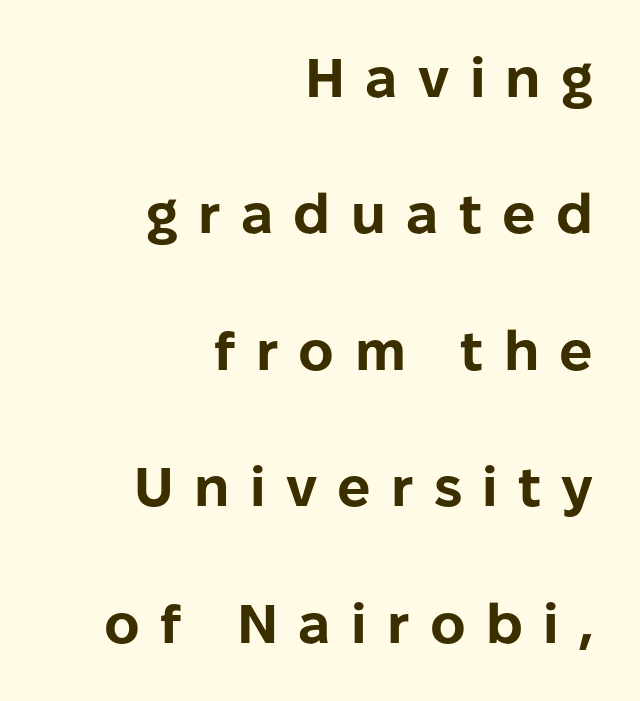
In terms of letterform style, serifs are entirely absent. The characters look thick and weighty, a clear bold. Tracking here is generous; glyphs stand well apart from one another. The lines in this sample share a right terminus and differ only in where they begin. Think of a printed novel: that variable character pitch is what you see here. Horizontal bands of white between lines are thick stripes.
